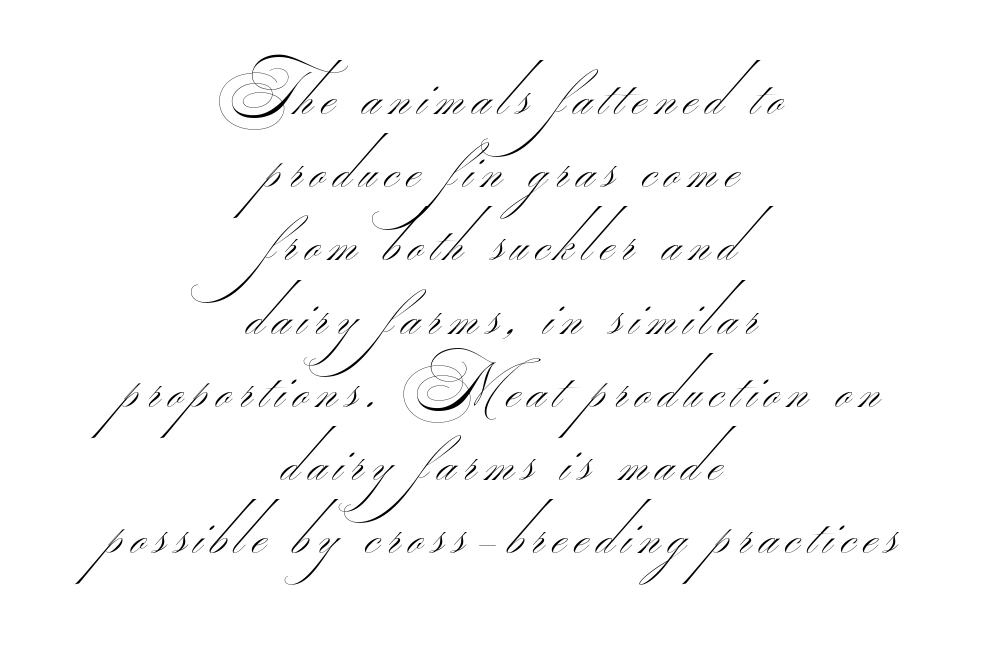
{"serif": "no", "bold": "no", "weight": "thin", "width": "wide", "stroke_contrast": "medium", "monospaced": "no", "underline": "no", "align": "center", "line_spacing_ratio": 1.2, "glyph_px": 61}
